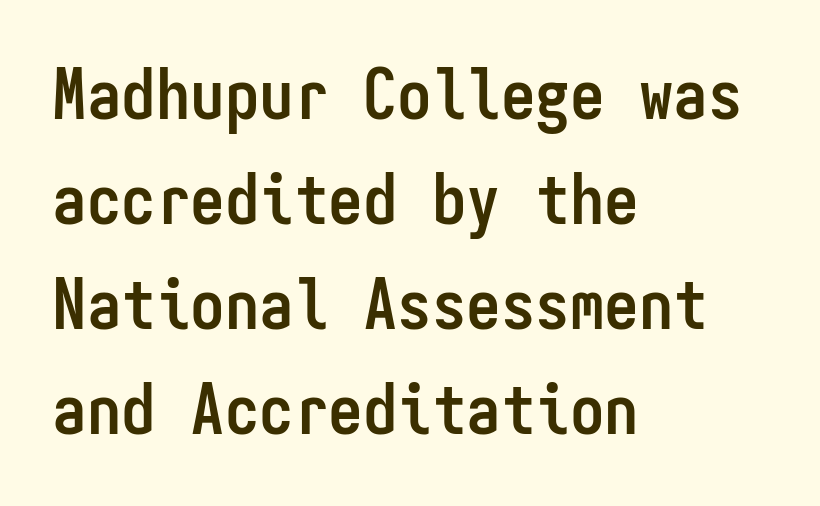
Evenly set lines give the paragraph a standard silhouette. The tracking reads as untouched default to a designer's eye. Each letter, wide or thin by design, is forced into the same width here. Quick note: not italic, upright. Descenders are the only things crossing below the line.
